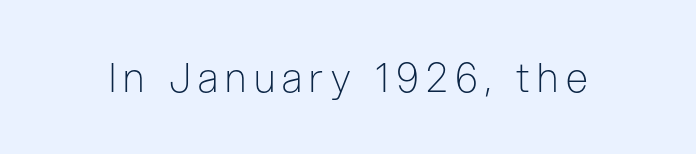
The image shows 40 px light, condensed sans-serif type, upright; set not underlined; low stroke contrast and a medium x-height.
